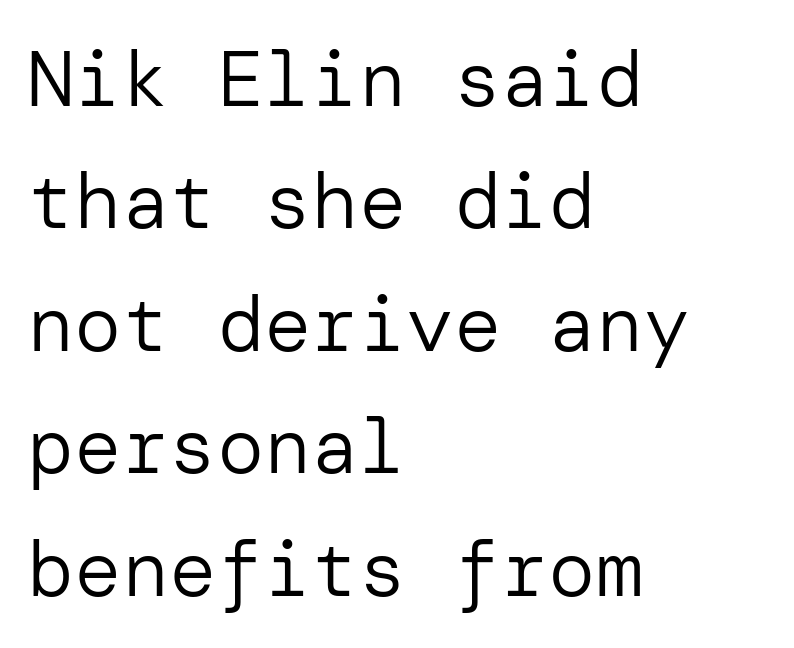
Q: Is the text bold? A: No.
Q: Is the text italic (slanted)? A: No, it is upright.
Q: Is the typeface a serif or a sans-serif typeface? A: Sans-serif.
Q: Is the text underlined? A: No.
Q: How is the paragraph aligned? A: Left-aligned.
Q: Is the spacing between letters normal or unusually wide? A: Normal.
Q: Is the spacing between lines tight, normal or loose? A: Normal.
Q: Width (condensed, normal, or wide)? A: Normal.
Q: Stroke contrast? A: Low.
Q: x-height? A: Medium.
